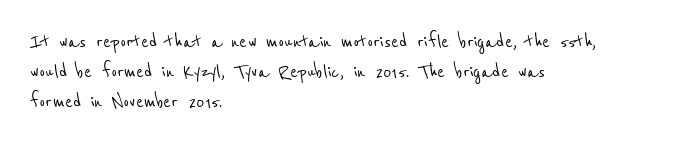
Underlining? Definitely not there. The passage is arranged the way most books set body copy — flush left. The tracking reads as untouched default to a designer's eye. Regarding leading, the lines here are spaced in the standard way.
